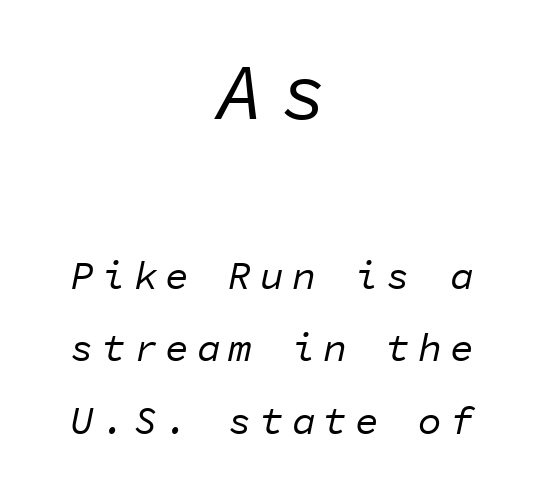
Q: Is the text bold? A: No.
Q: Is the text italic (slanted)? A: Yes, it leans right by about 11 degrees.
Q: Is the text underlined? A: No.
Q: How is the paragraph aligned? A: Centered.
Q: Which block of text is set in a larger size, the first (top) or the second (bottom)? A: The first (top) one.
Q: Width (condensed, normal, or wide)? A: Normal.
Q: Stroke contrast? A: Low.
Q: x-height? A: Medium.
Q: Monospaced? A: Yes.
